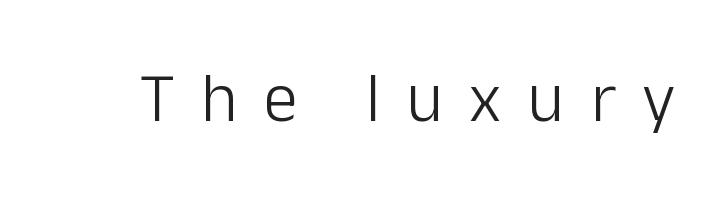
The image shows 69 px light sans-serif type, upright; set unusually wide letter spacing (+0.38 em), not underlined; low stroke contrast and a medium x-height.
